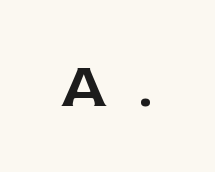
{"serif": "no", "italic": "no", "width": "normal", "stroke_contrast": "low", "x_height": "medium", "monospaced": "no", "underline": "no", "letter_spacing": "wide", "letter_spacing_em": 0.49, "glyph_px": 63}
